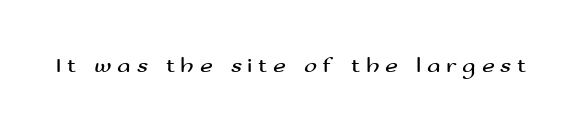
Q: Is the text bold? A: No.
Q: Is the text italic (slanted)? A: No, it is upright.
Q: Is the text underlined? A: No.
Q: Is the spacing between letters normal or unusually wide? A: Unusually wide.
